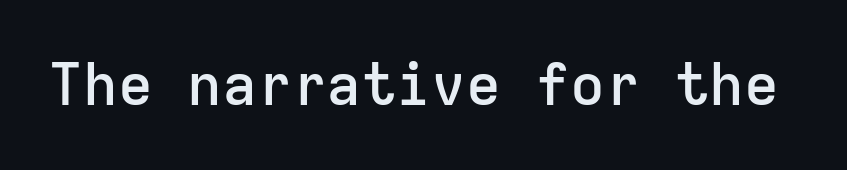
Every character here occupies the same horizontal width, giving the sample a typewriter-like rhythm. Stroke terminals: plain, sans-serif. The glyphs are unaccompanied by any horizontal stroke below them. Posture: vertical.
